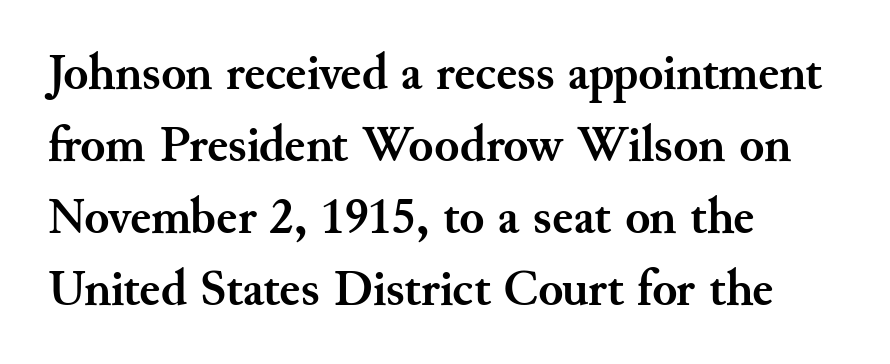
{"serif": "yes", "italic": "no", "bold": "yes", "weight": "semibold", "width": "normal", "stroke_contrast": "medium", "x_height": "small", "monospaced": "no", "underline": "no", "align": "left", "line_spacing": "normal", "line_spacing_ratio": 1.41, "letter_spacing": "normal", "letter_spacing_em": 0.0, "glyph_px": 51}
